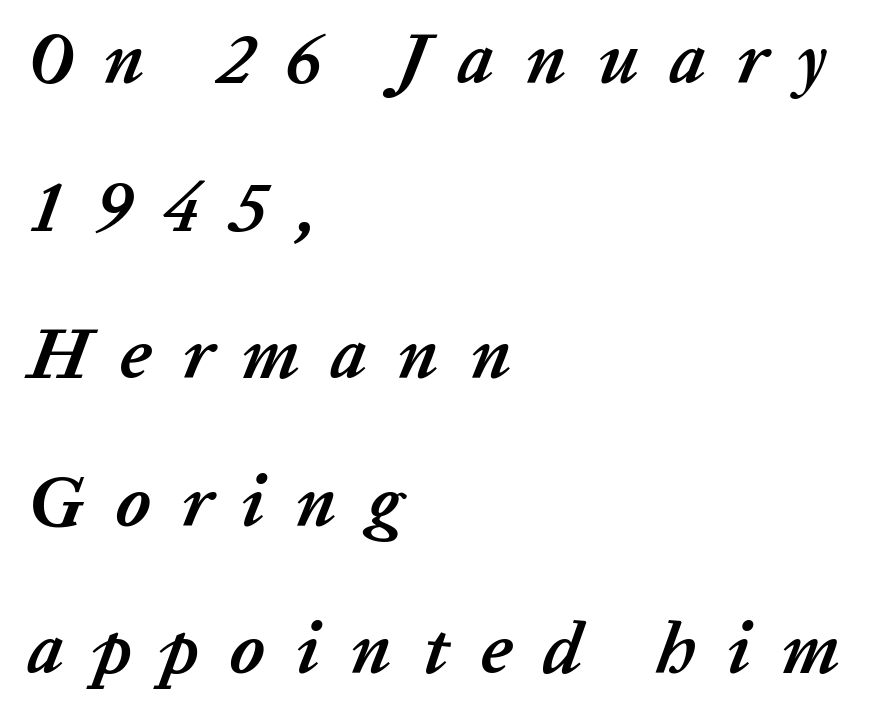
Q: Is the text bold? A: Yes.
Q: Is the text italic (slanted)? A: Yes, it leans right by about 20 degrees.
Q: Is the text underlined? A: No.
Q: How is the paragraph aligned? A: Left-aligned.
Q: Is the spacing between letters normal or unusually wide? A: Unusually wide.
Q: Is the spacing between lines tight, normal or loose? A: Loose.
Q: Width (condensed, normal, or wide)? A: Normal.
Q: Stroke contrast? A: Low.
Q: x-height? A: Medium.
Q: Monospaced? A: No.
